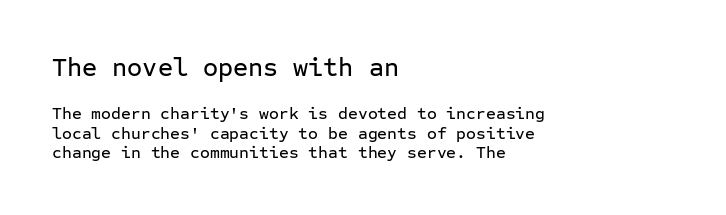
The image shows 26 px text type, upright; set left-aligned, line spacing 1.16x, normal letter spacing, not underlined; the first (top) block is 1.53x larger.
